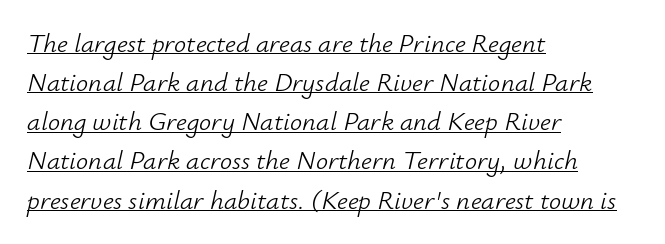
{"italic": "yes", "lean": "right", "slant_degrees": 12, "bold": "no", "underline": "yes", "align": "left", "line_spacing": "normal", "line_spacing_ratio": 1.45, "letter_spacing": "normal", "letter_spacing_em": 0.0, "glyph_px": 27}
